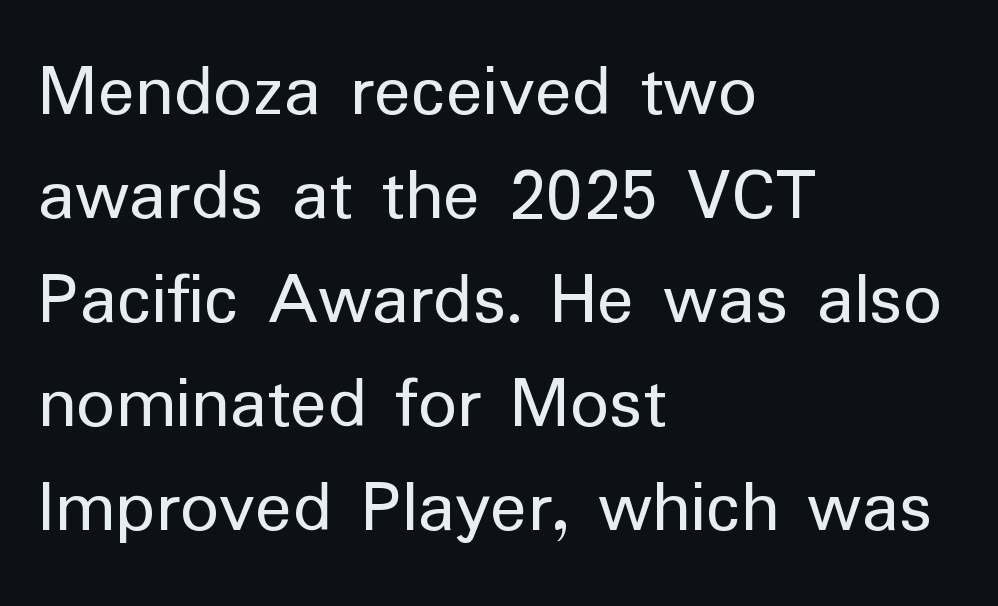
Q: Is the text bold? A: No.
Q: Is the text italic (slanted)? A: No, it is upright.
Q: Is the typeface a serif or a sans-serif typeface? A: Sans-serif.
Q: Is the text underlined? A: No.
Q: How is the paragraph aligned? A: Left-aligned.
Q: Is the spacing between letters normal or unusually wide? A: Normal.
Q: Is the spacing between lines tight, normal or loose? A: Normal.
Q: Width (condensed, normal, or wide)? A: Normal.
Q: Stroke contrast? A: Low.
Q: x-height? A: Medium.
Q: Monospaced? A: No.
